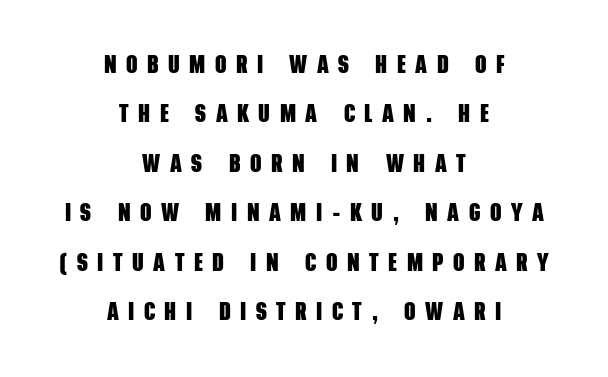
Q: Is the text bold? A: Yes.
Q: Is the text underlined? A: No.
Q: How is the paragraph aligned? A: Centered.
Q: Is the spacing between letters normal or unusually wide? A: Unusually wide.
Q: Is the spacing between lines tight, normal or loose? A: Loose.
